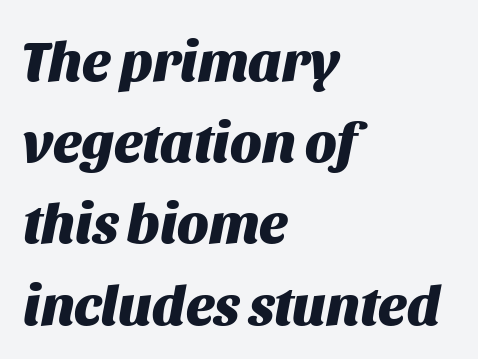
Students, observe: this is what conventionally led text looks like. The tracking reads as untouched default to a designer's eye. The setting favours the left margin, as ordinary paragraphs usually do. These lines were composed using italics. In terms of weight, the rendering is a true, heavy bold. The face used here is proportionally spaced, like ordinary book or web type.
